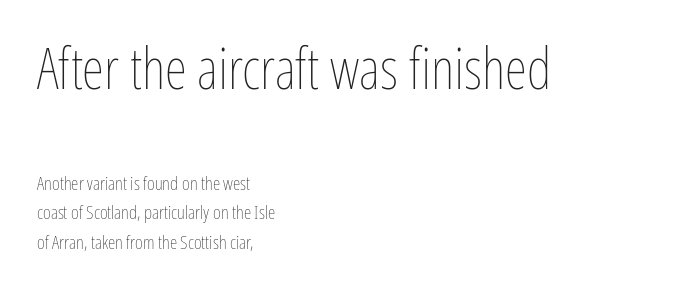
The image shows 57 px thin, condensed type, upright; set left-aligned, normal line spacing (1.56x), normal letter spacing, not underlined; the first (top) block is 3.0x larger; low stroke contrast and a medium x-height.
